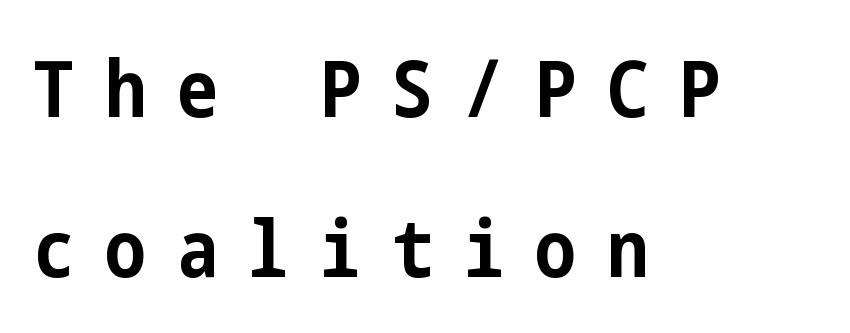
The image shows 78 px bold, condensed sans-serif type, upright; set left-aligned, loose line spacing (2.05x), unusually wide letter spacing (+0.39 em), not underlined; low stroke contrast and a medium x-height.
